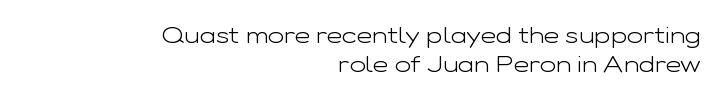
The image shows 24 px text type, upright; set right-aligned, line spacing 1.22x, normal letter spacing, not underlined.
